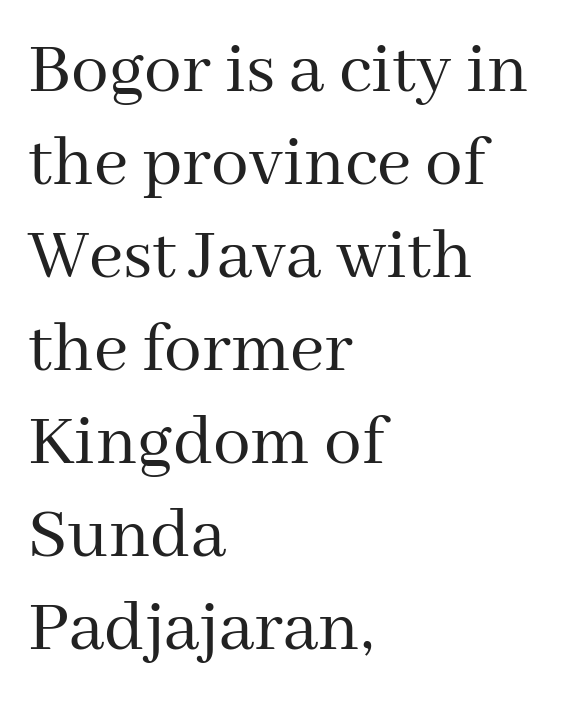
Typeset ragged right — the left edge is the straight one. The passage shown is not underscored anywhere. Here the glyphs are tracked normally, forming tight word shapes. Italic? Not at all — the glyphs are vertical. The cut favours lightness, reaching ordinary text weight at its darkest. Each letter's strokes conclude with small projecting serifs.
